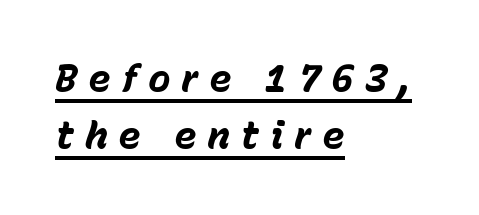
The image shows 38 px bold type, italic (leaning right); set left-aligned, normal line spacing (1.51x), unusually wide letter spacing (+0.28 em), underlined; low stroke contrast and a medium x-height.
